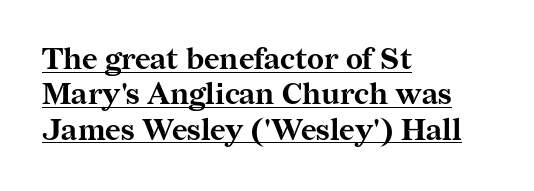
Honestly, the underline is the first thing you notice here. The letters stand straight up with perfectly vertical stems. Visually the block forms a straight wall on the left and a jagged coastline on the right. Classification — serif. Caption: standard tracking, unaltered.
